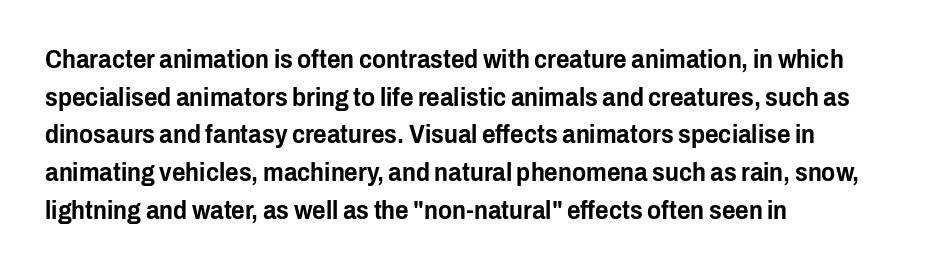
Which margin do the lines hug? The left one — the right edge is uneven. This sample uses plain, unmodified letter spacing. Glance below the letters and you will spot only blank space. Baseline-to-baseline distance is the conventional proportion of letter height.
